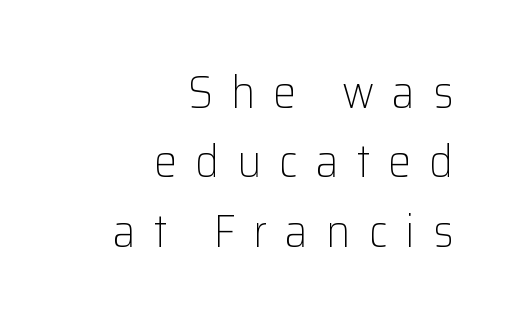
Q: Is the text bold? A: No.
Q: Is the text italic (slanted)? A: No, it is upright.
Q: Is the typeface a serif or a sans-serif typeface? A: Sans-serif.
Q: Is the text underlined? A: No.
Q: How is the paragraph aligned? A: Right-aligned.
Q: Is the spacing between letters normal or unusually wide? A: Unusually wide.
Q: Is the spacing between lines tight, normal or loose? A: Normal.
Q: Width (condensed, normal, or wide)? A: Normal.
Q: Stroke contrast? A: Low.
Q: x-height? A: Medium.
Q: Monospaced? A: No.
